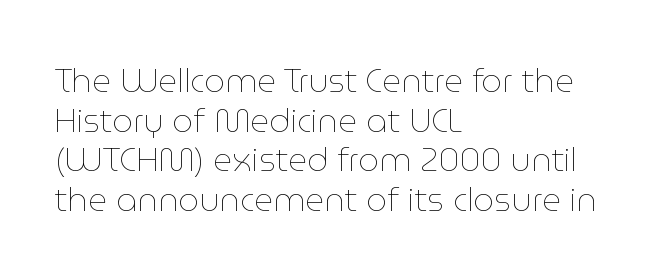
{"italic": "no", "bold": "no", "weight": "thin", "width": "normal", "stroke_contrast": "low", "x_height": "medium", "monospaced": "no", "underline": "no", "align": "left", "line_spacing_ratio": 1.2, "letter_spacing": "normal", "letter_spacing_em": 0.0, "glyph_px": 33}
